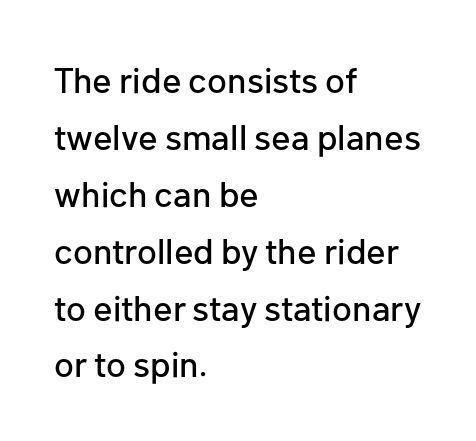
This sample keeps an unexceptional amount of space between lines. In terms of posture, this sample is upright. Tracking here is standard; glyphs follow each other at the usual distance. Short and long lines alike share a common starting point at left. These lines are composed in type without serifs. Character widths vary here, with narrow letters taking less room than wide ones.
